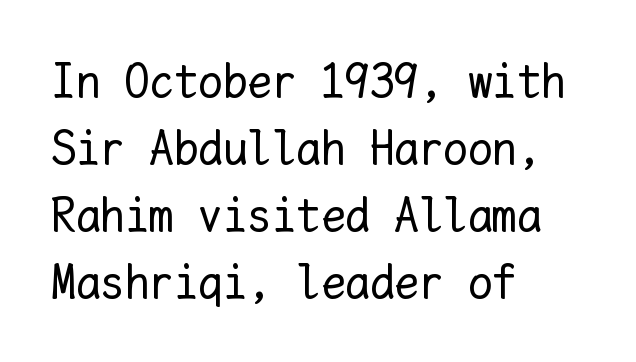
The image shows 49 px regular-weight type, upright, monospaced; set left-aligned, normal line spacing (1.37x), normal letter spacing, not underlined; low stroke contrast and a medium x-height.
